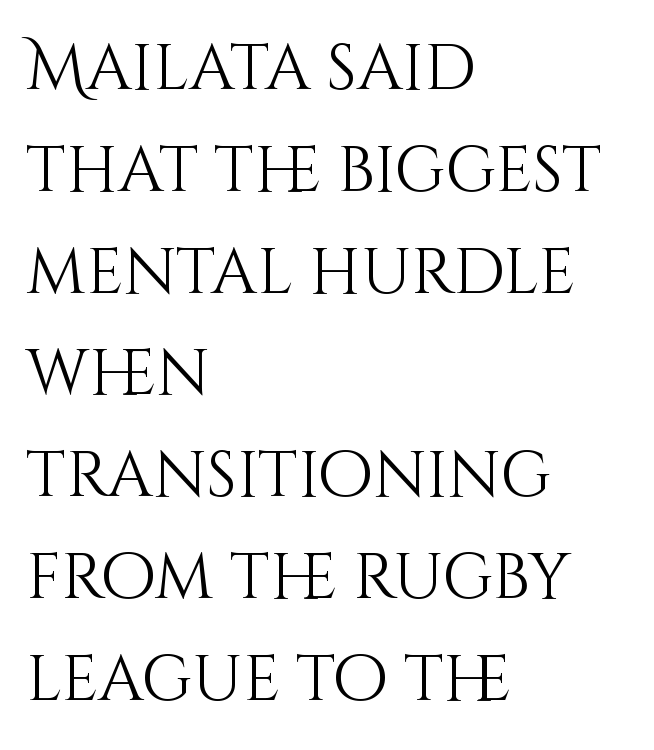
The image shows 64 px light type, upright; set left-aligned, normal line spacing (1.59x), normal letter spacing, not underlined; medium stroke contrast and a large x-height.
